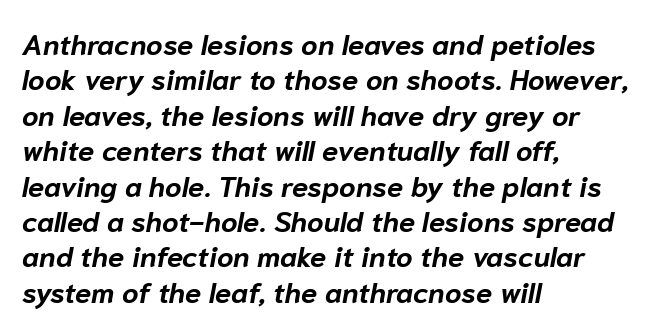
The image shows 29 px bold type, italic (leaning right); set left-aligned, line spacing 1.22x, normal letter spacing, not underlined; low stroke contrast and a medium x-height.
